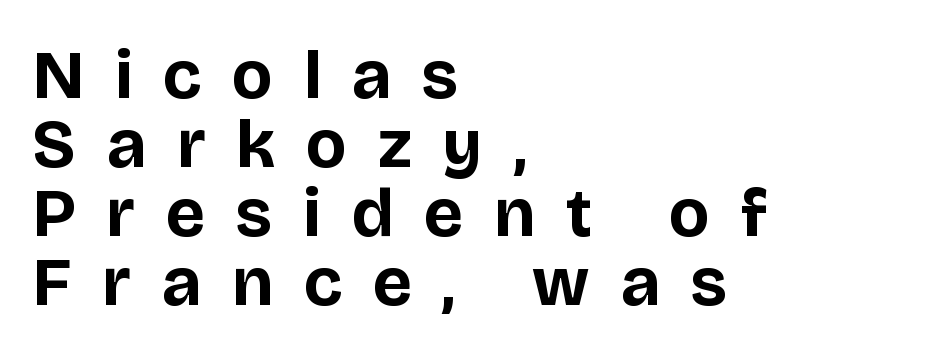
{"serif": "no", "italic": "no", "bold": "yes", "weight": "bold", "width": "normal", "stroke_contrast": "low", "x_height": "large", "monospaced": "no", "underline": "no", "align": "left", "line_spacing": "tight", "line_spacing_ratio": 1.0, "letter_spacing": "wide", "letter_spacing_em": 0.45, "glyph_px": 69}
